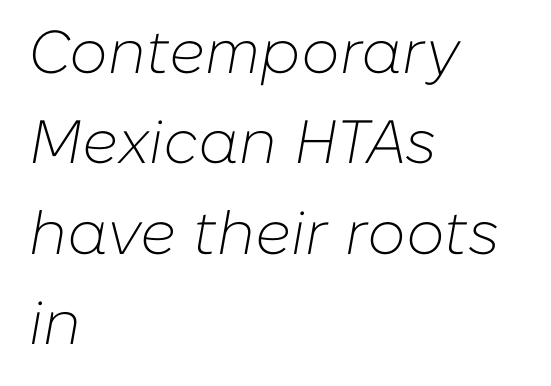
{"italic": "yes", "lean": "right", "slant_degrees": 10, "bold": "no", "weight": "light", "width": "normal", "stroke_contrast": "low", "x_height": "medium", "monospaced": "no", "underline": "no", "align": "left", "line_spacing": "normal", "line_spacing_ratio": 1.48, "letter_spacing": "normal", "letter_spacing_em": 0.0, "glyph_px": 61}
